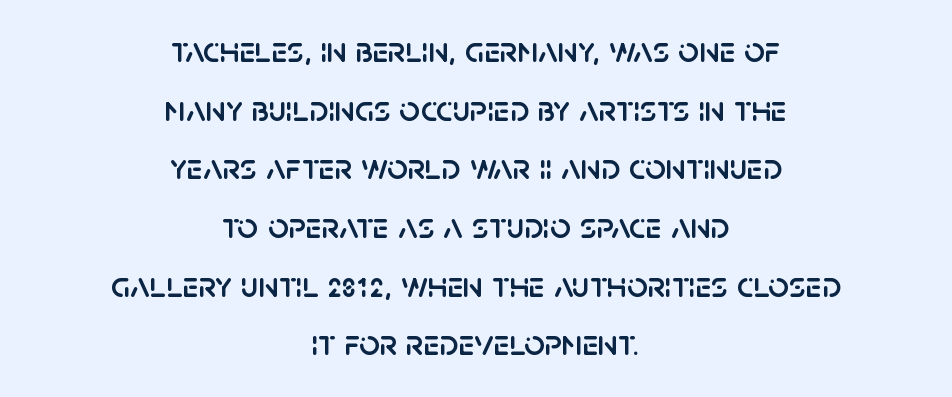
Compared with a flush-left layout, this one balances lines on the center instead. Font category for this specimen: sans-serif. Check the space under the baseline: it is left empty. The lettering stays uniformly vertical, giving the passage a roman look.
